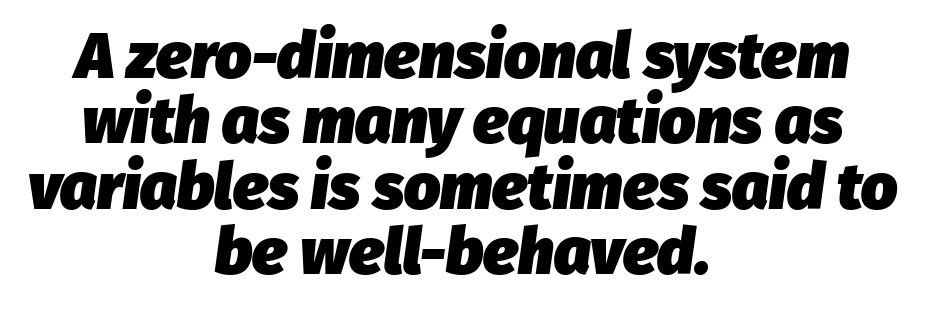
Layout note: lines centered. Vertically, the passage feels compressed, each row crowding the next. Beneath every word, the page is bare. Caption: bold face, heavy strokes.
